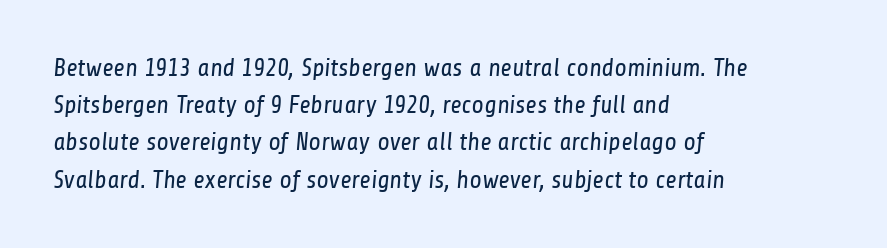
The image shows 25 px text type; set left-aligned, normal line spacing (1.49x), normal letter spacing, not underlined.
